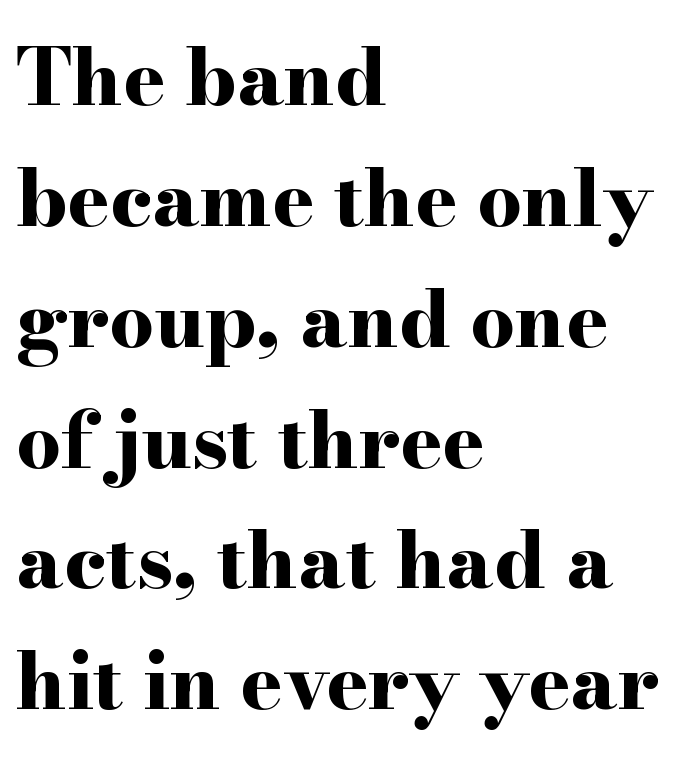
The image shows 79 px bold, wide serif type, upright; set left-aligned, normal line spacing (1.53x), normal letter spacing, not underlined; high stroke contrast and a small x-height.
